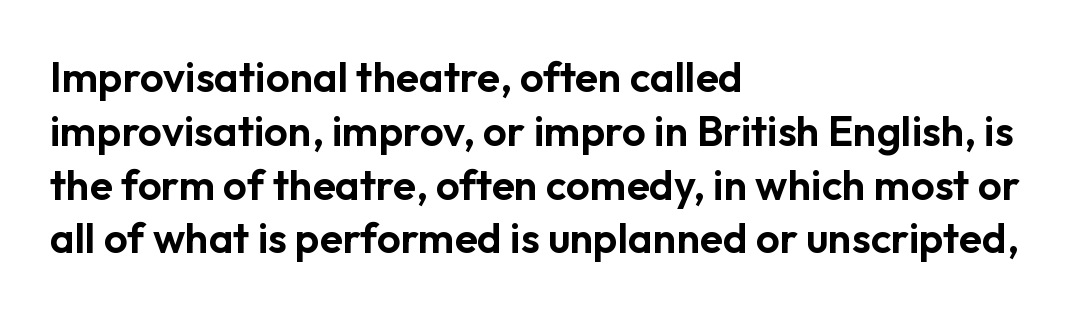
The image shows 42 px sans-serif type, upright; set left-aligned, normal line spacing (1.28x), normal letter spacing, not underlined; low stroke contrast and a medium x-height.
